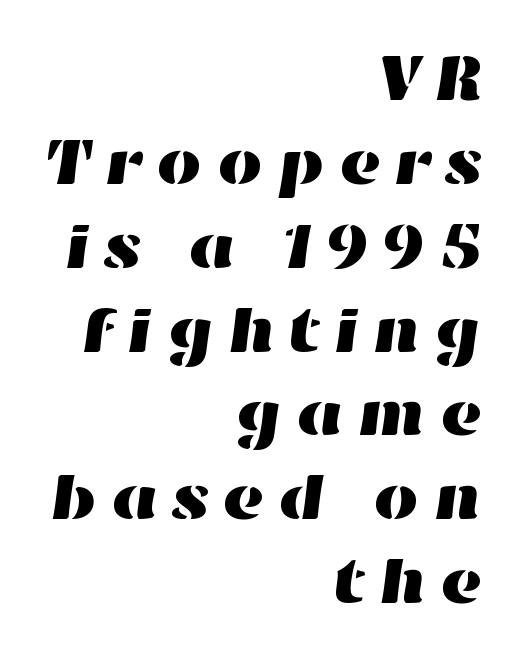
Q: Is the text underlined? A: No.
Q: How is the paragraph aligned? A: Right-aligned.
Q: Is the spacing between lines tight, normal or loose? A: Normal.
Q: Width (condensed, normal, or wide)? A: Wide.
Q: Stroke contrast? A: High.
Q: x-height? A: Medium.
Q: Monospaced? A: No.
